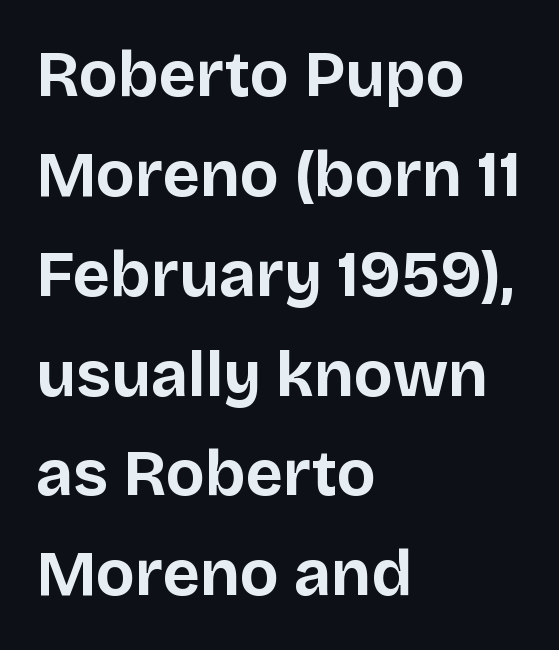
The image shows 64 px bold sans-serif type, upright; set left-aligned, normal line spacing (1.56x), normal letter spacing, not underlined; low stroke contrast and a large x-height.
